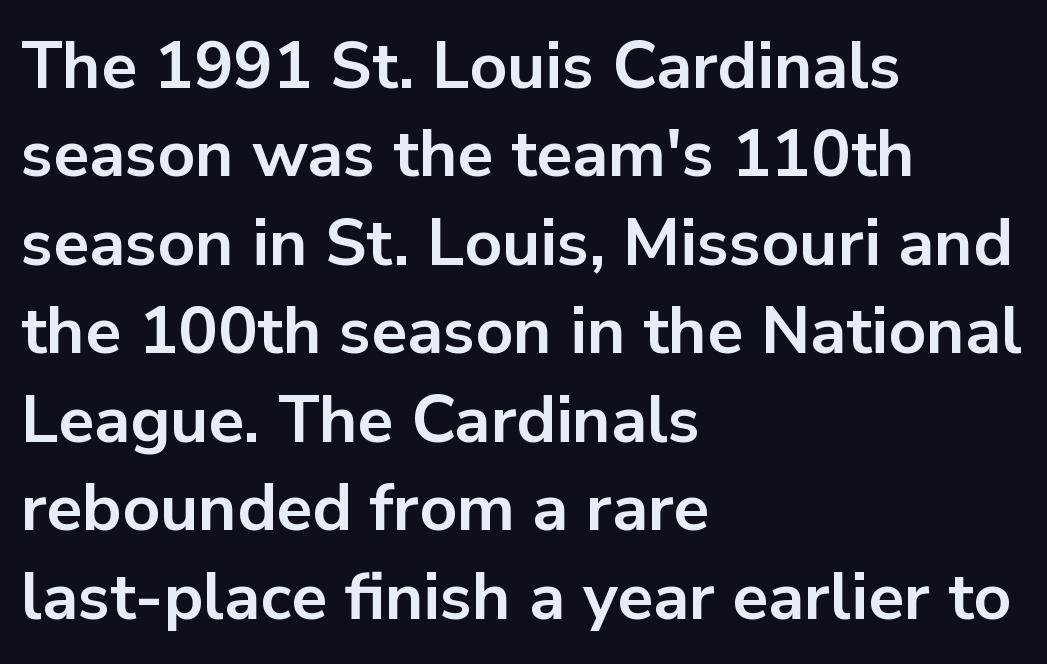
Q: Is the text bold? A: Yes.
Q: Is the text italic (slanted)? A: No, it is upright.
Q: Is the typeface a serif or a sans-serif typeface? A: Sans-serif.
Q: Is the text underlined? A: No.
Q: How is the paragraph aligned? A: Left-aligned.
Q: Is the spacing between letters normal or unusually wide? A: Normal.
Q: Is the spacing between lines tight, normal or loose? A: Normal.
Q: Width (condensed, normal, or wide)? A: Normal.
Q: Stroke contrast? A: Low.
Q: x-height? A: Medium.
Q: Monospaced? A: No.
